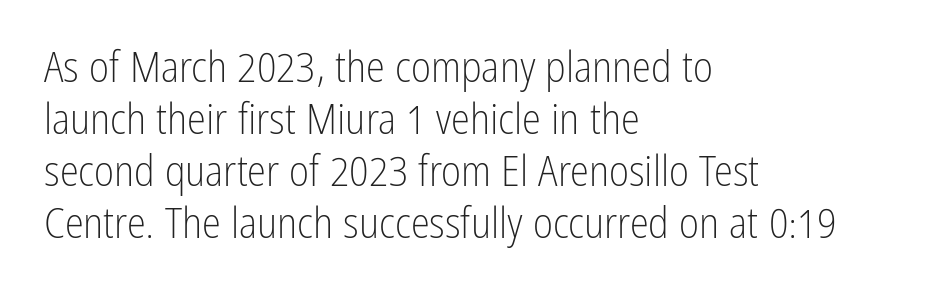
Q: Is the text bold? A: No.
Q: Is the text italic (slanted)? A: No, it is upright.
Q: Is the typeface a serif or a sans-serif typeface? A: Sans-serif.
Q: Is the text underlined? A: No.
Q: How is the paragraph aligned? A: Left-aligned.
Q: Is the spacing between letters normal or unusually wide? A: Normal.
Q: Width (condensed, normal, or wide)? A: Condensed.
Q: Stroke contrast? A: Low.
Q: x-height? A: Medium.
Q: Monospaced? A: No.
